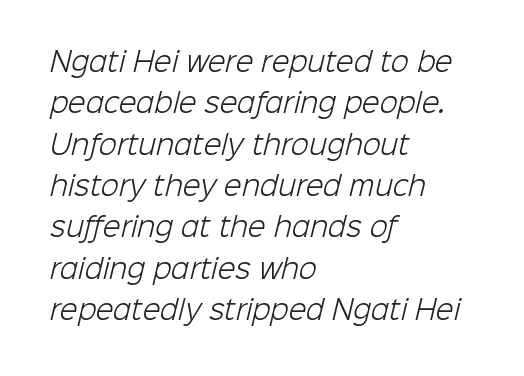
The cut favours lightness, reaching ordinary text weight at its darkest. One-word summary of the alignment: left. One glance says typical: line gaps are just what's usual. No word sits above an underline. The type is set solid horizontally, with unmodified tracking.
